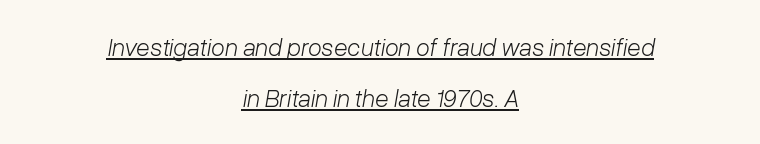
{"italic": "yes", "lean": "right", "slant_degrees": 10, "bold": "no", "underline": "yes", "align": "center", "line_spacing": "loose", "line_spacing_ratio": 2.05, "letter_spacing": "normal", "letter_spacing_em": 0.0, "glyph_px": 25}
